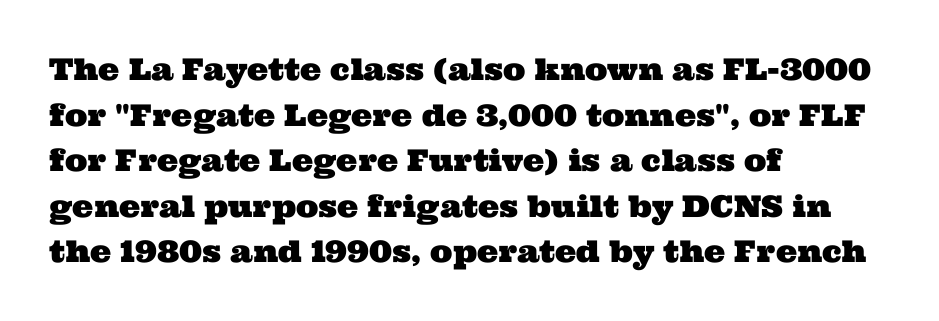
{"serif": "yes", "width": "wide", "stroke_contrast": "medium", "x_height": "medium", "monospaced": "no", "underline": "no", "align": "left", "line_spacing": "normal", "line_spacing_ratio": 1.52, "letter_spacing": "normal", "letter_spacing_em": 0.0, "glyph_px": 30}
